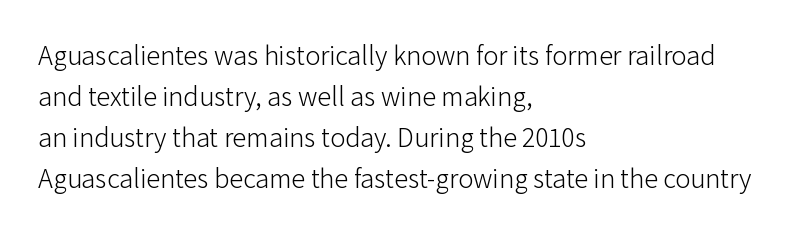
Q: Is the text bold? A: No.
Q: Is the text italic (slanted)? A: No, it is upright.
Q: Is the typeface a serif or a sans-serif typeface? A: Sans-serif.
Q: Is the text underlined? A: No.
Q: How is the paragraph aligned? A: Left-aligned.
Q: Is the spacing between letters normal or unusually wide? A: Normal.
Q: Is the spacing between lines tight, normal or loose? A: Normal.
Q: Width (condensed, normal, or wide)? A: Normal.
Q: Stroke contrast? A: Low.
Q: x-height? A: Medium.
Q: Monospaced? A: No.
